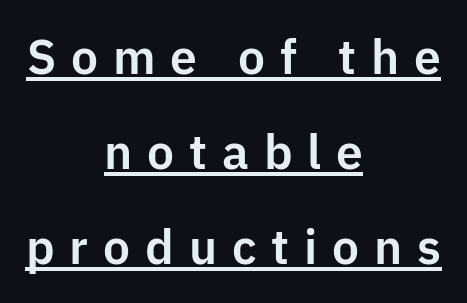
{"serif": "no", "italic": "no", "width": "normal", "stroke_contrast": "low", "x_height": "medium", "monospaced": "no", "underline": "yes", "align": "center", "line_spacing": "loose", "line_spacing_ratio": 1.98, "letter_spacing": "wide", "letter_spacing_em": 0.31, "glyph_px": 48}
